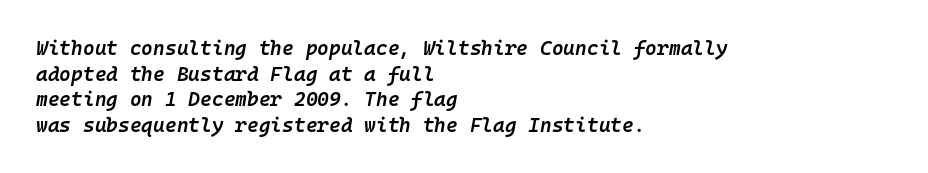
The image shows 20 px text type, italic (leaning right); set left-aligned, normal line spacing (1.28x), normal letter spacing, not underlined.
